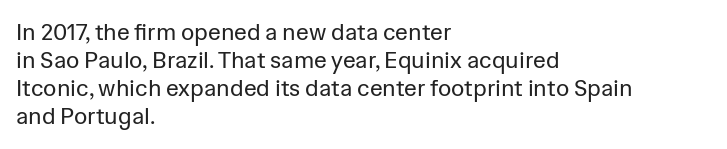
Q: Is the text bold? A: No.
Q: Is the text italic (slanted)? A: No, it is upright.
Q: Is the text underlined? A: No.
Q: How is the paragraph aligned? A: Left-aligned.
Q: Is the spacing between letters normal or unusually wide? A: Normal.
